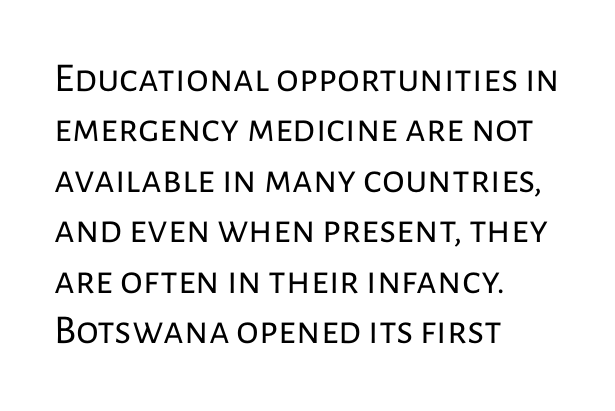
The ragged edge is on the right, which tells us the setting is flush left. The passage shown is typed in a proportional face where columns would drift. Nothing heavy about these letters — not bold at all. Vertical strokes here are truly vertical. The letters sit at their default tracking, neither squeezed nor spread. The glyphs in this specimen are sans serif.
